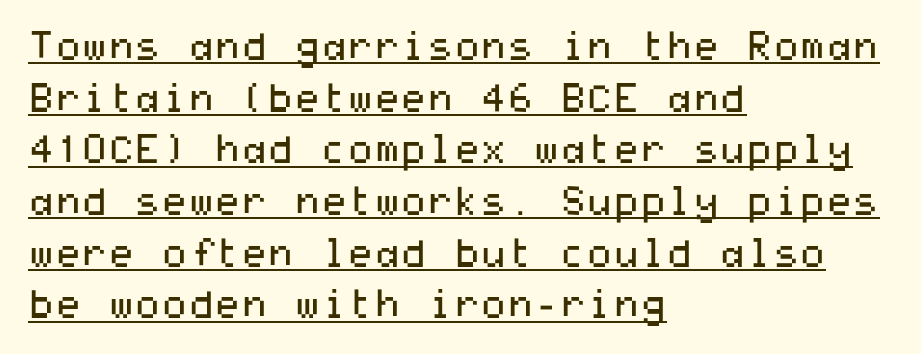
Q: Is the text bold? A: No.
Q: Is the text italic (slanted)? A: No, it is upright.
Q: Is the typeface a serif or a sans-serif typeface? A: Sans-serif.
Q: Is the text underlined? A: Yes.
Q: How is the paragraph aligned? A: Left-aligned.
Q: Is the spacing between letters normal or unusually wide? A: Normal.
Q: Is the spacing between lines tight, normal or loose? A: Normal.
Q: Width (condensed, normal, or wide)? A: Wide.
Q: Stroke contrast? A: Medium.
Q: x-height? A: Medium.
